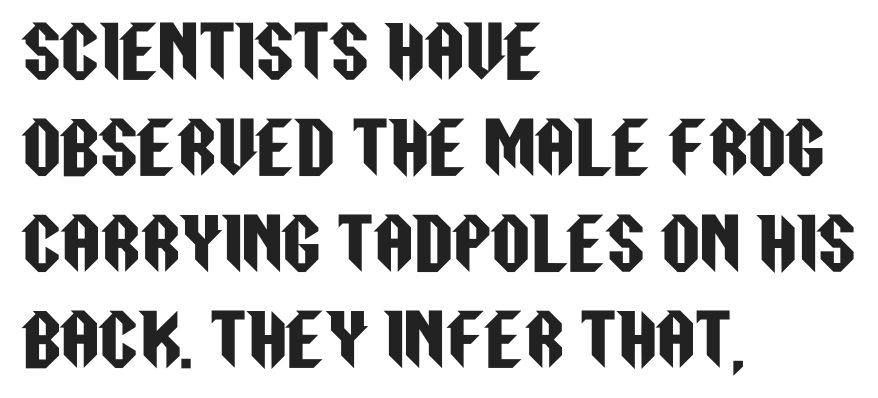
{"serif": "no", "italic": "no", "width": "condensed", "stroke_contrast": "low", "x_height": "large", "monospaced": "no", "underline": "no", "align": "left", "line_spacing": "normal", "line_spacing_ratio": 1.41, "letter_spacing": "normal", "letter_spacing_em": 0.0, "glyph_px": 68}
